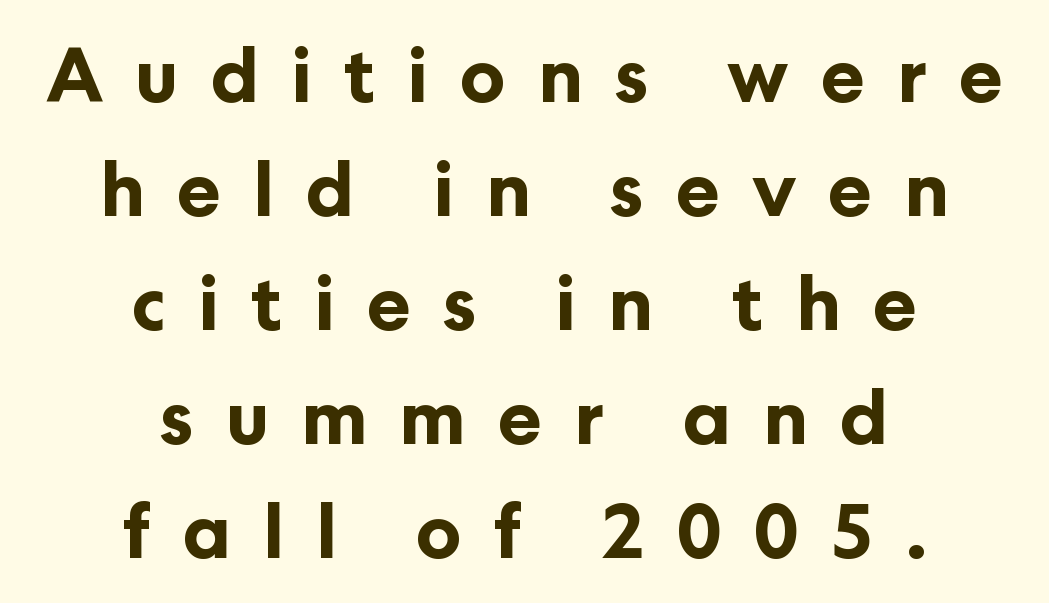
{"serif": "no", "italic": "no", "bold": "yes", "weight": "bold", "width": "normal", "stroke_contrast": "low", "x_height": "medium", "monospaced": "no", "underline": "no", "align": "center", "line_spacing": "normal", "line_spacing_ratio": 1.54, "letter_spacing": "wide", "letter_spacing_em": 0.43, "glyph_px": 74}
